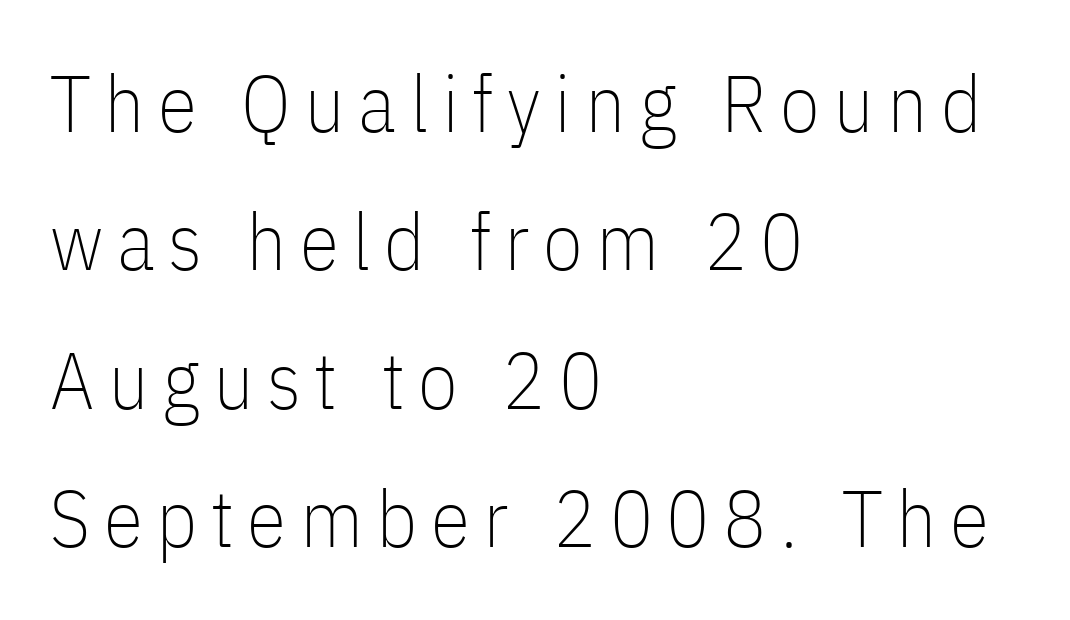
{"serif": "no", "italic": "no", "bold": "no", "weight": "thin", "width": "condensed", "stroke_contrast": "low", "x_height": "medium", "monospaced": "no", "underline": "no", "align": "left", "line_spacing_ratio": 1.73, "glyph_px": 80}
